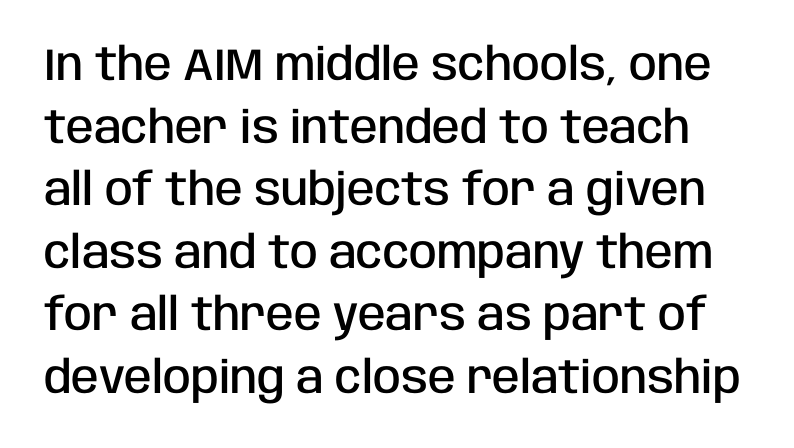
Q: Is the text bold? A: Semi-bold.
Q: Is the text italic (slanted)? A: No, it is upright.
Q: Is the typeface a serif or a sans-serif typeface? A: Sans-serif.
Q: Is the text underlined? A: No.
Q: Is the spacing between letters normal or unusually wide? A: Normal.
Q: Is the spacing between lines tight, normal or loose? A: Normal.
Q: Width (condensed, normal, or wide)? A: Condensed.
Q: Stroke contrast? A: Low.
Q: x-height? A: Large.
Q: Monospaced? A: No.
